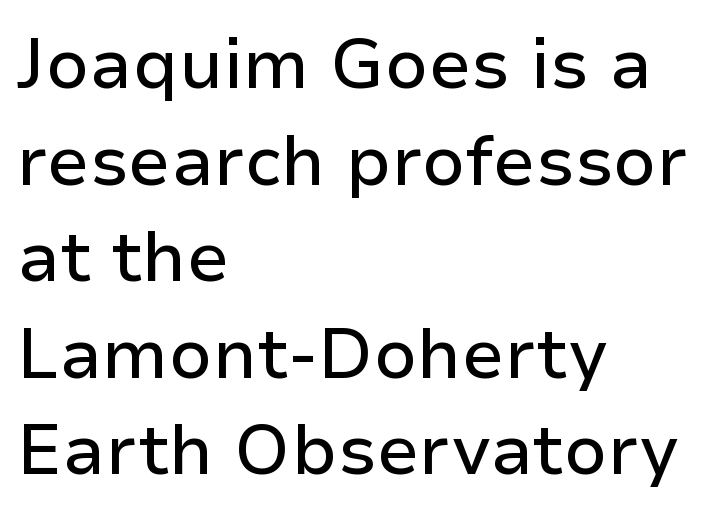
Q: Is the text italic (slanted)? A: No, it is upright.
Q: Is the typeface a serif or a sans-serif typeface? A: Sans-serif.
Q: Is the text underlined? A: No.
Q: How is the paragraph aligned? A: Left-aligned.
Q: Is the spacing between letters normal or unusually wide? A: Normal.
Q: Is the spacing between lines tight, normal or loose? A: Normal.
Q: Width (condensed, normal, or wide)? A: Normal.
Q: Stroke contrast? A: Low.
Q: x-height? A: Medium.
Q: Monospaced? A: No.
